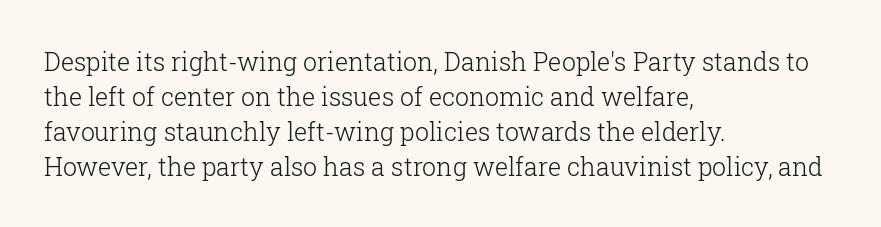
Nobody drew a line under any word here. The passage is arranged the way most books set body copy — flush left. Is the stroke heavy? The answer is a plain regular-or-lighter. Nobody touched the tracking dial on this one. A roman cut, with each character standing at attention. The space between consecutive lines is moderate.
